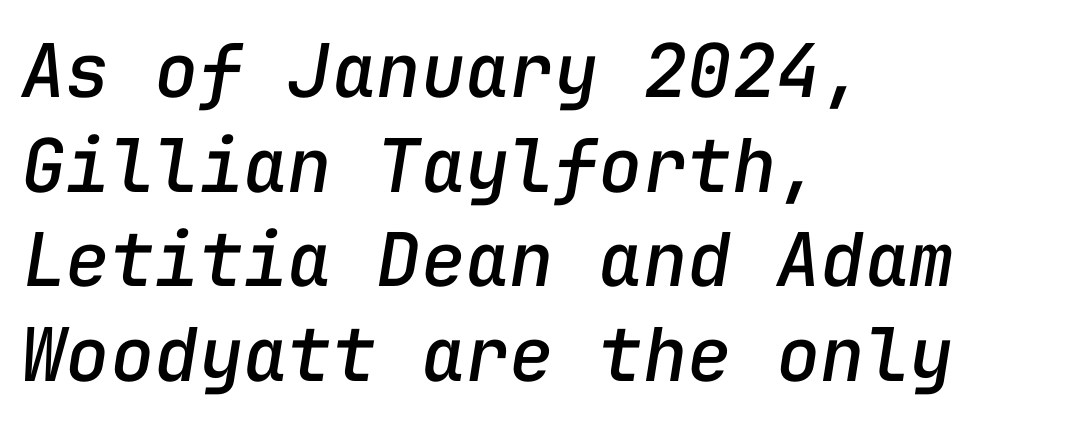
Q: Is the text italic (slanted)? A: Yes, it leans right by about 9 degrees.
Q: Is the text underlined? A: No.
Q: How is the paragraph aligned? A: Left-aligned.
Q: Is the spacing between letters normal or unusually wide? A: Normal.
Q: Is the spacing between lines tight, normal or loose? A: Normal.
Q: Width (condensed, normal, or wide)? A: Normal.
Q: Stroke contrast? A: Low.
Q: x-height? A: Medium.
Q: Monospaced? A: Yes.
